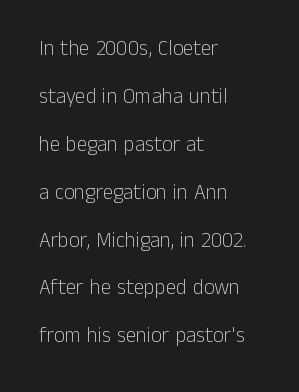
The image shows 21 px text type, upright; set left-aligned, loose line spacing (2.28x), normal letter spacing, not underlined.
